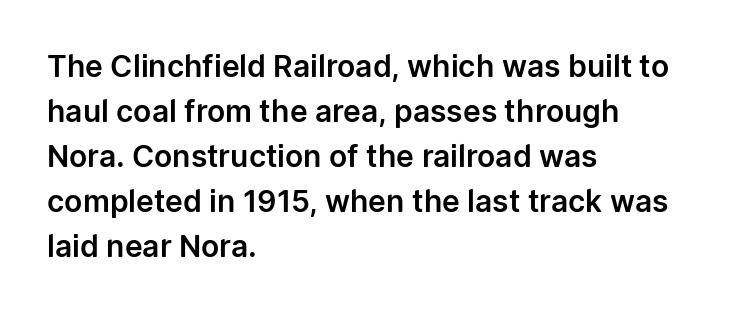
The image shows 30 px sans-serif type, upright; set left-aligned, normal line spacing (1.5x), normal letter spacing, not underlined; low stroke contrast and a medium x-height.
